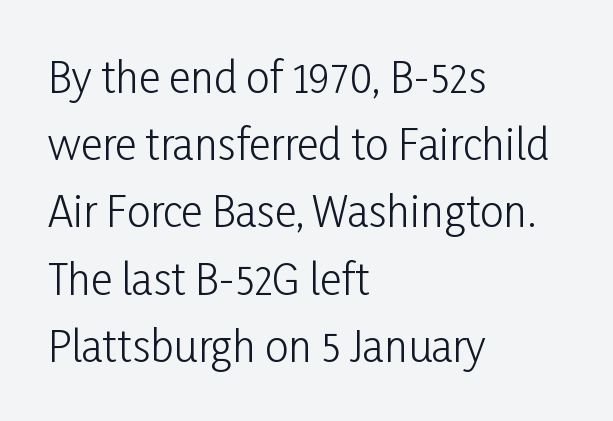
{"serif": "no", "italic": "no", "bold": "no", "weight": "light", "width": "condensed", "stroke_contrast": "low", "x_height": "medium", "monospaced": "no", "underline": "no", "align": "left", "line_spacing": "normal", "line_spacing_ratio": 1.6, "letter_spacing": "normal", "letter_spacing_em": 0.0, "glyph_px": 42}
